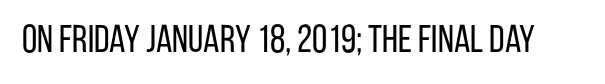
{"serif": "no", "italic": "no", "bold": "no", "weight": "regular", "width": "condensed", "stroke_contrast": "low", "x_height": "large", "monospaced": "no", "underline": "no", "letter_spacing": "normal", "letter_spacing_em": 0.0, "glyph_px": 39}
